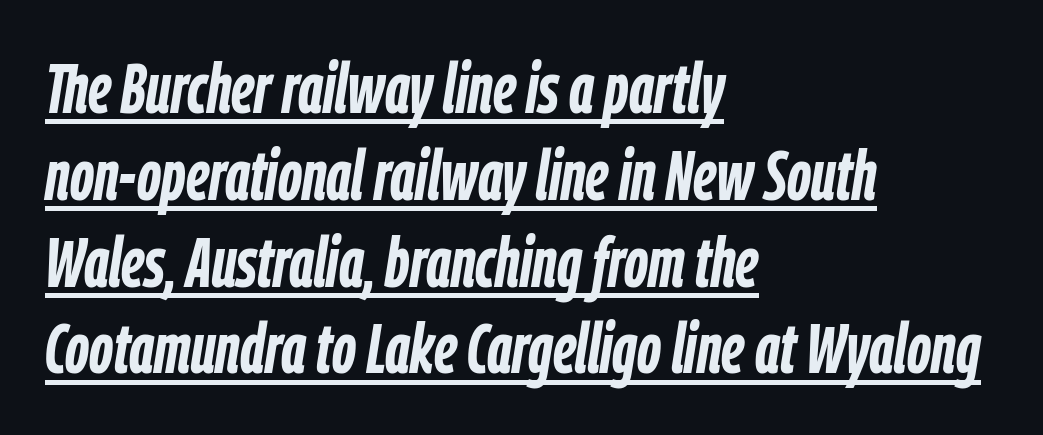
Q: Is the text bold? A: Yes.
Q: Is the text italic (slanted)? A: Yes, it leans right by about 9 degrees.
Q: Is the text underlined? A: Yes.
Q: How is the paragraph aligned? A: Left-aligned.
Q: Is the spacing between letters normal or unusually wide? A: Normal.
Q: Width (condensed, normal, or wide)? A: Condensed.
Q: Stroke contrast? A: Low.
Q: x-height? A: Medium.
Q: Monospaced? A: No.
